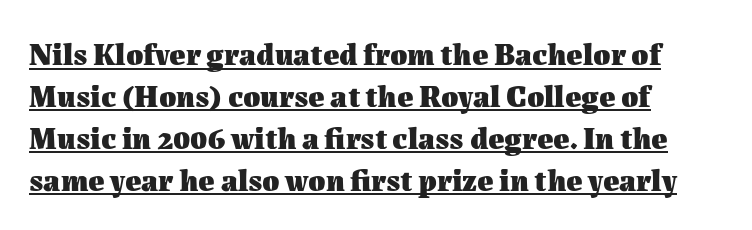
Q: Is the text bold? A: Yes.
Q: Is the text italic (slanted)? A: No, it is upright.
Q: Is the text underlined? A: Yes.
Q: How is the paragraph aligned? A: Left-aligned.
Q: Is the spacing between letters normal or unusually wide? A: Normal.
Q: Is the spacing between lines tight, normal or loose? A: Normal.
Q: Width (condensed, normal, or wide)? A: Normal.
Q: Stroke contrast? A: Medium.
Q: x-height? A: Medium.
Q: Monospaced? A: No.
